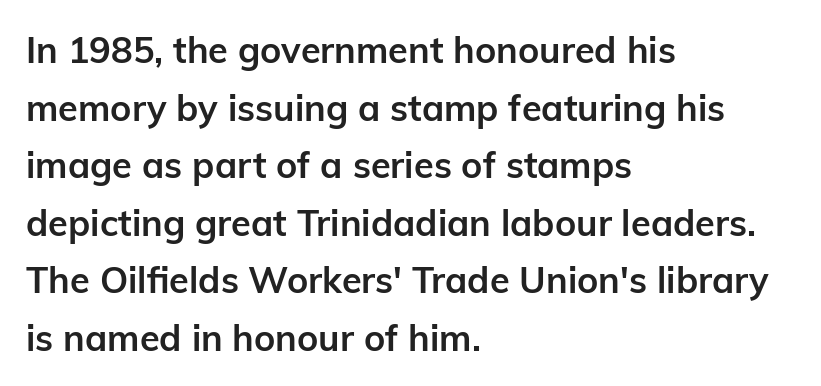
The image shows 36 px semibold sans-serif type, upright; set left-aligned, normal line spacing (1.6x), normal letter spacing, not underlined; low stroke contrast and a medium x-height.
